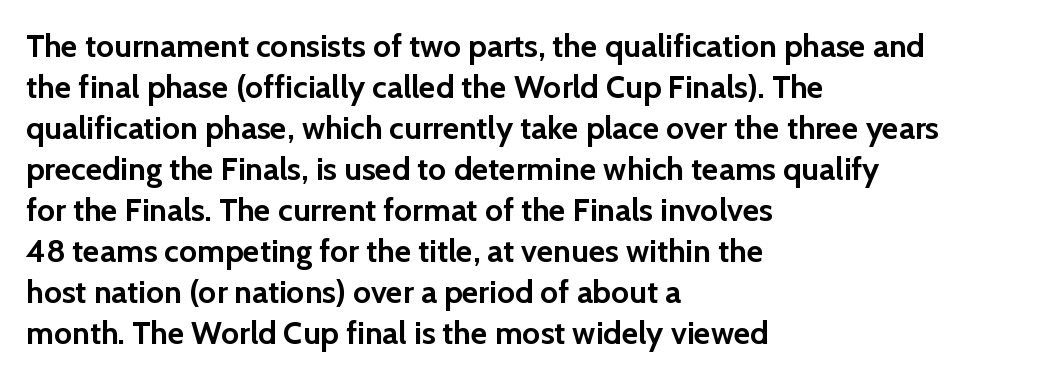
Q: Is the text bold? A: Yes.
Q: Is the text italic (slanted)? A: No, it is upright.
Q: Is the typeface a serif or a sans-serif typeface? A: Sans-serif.
Q: Is the text underlined? A: No.
Q: How is the paragraph aligned? A: Left-aligned.
Q: Is the spacing between letters normal or unusually wide? A: Normal.
Q: Is the spacing between lines tight, normal or loose? A: Normal.
Q: Width (condensed, normal, or wide)? A: Normal.
Q: Stroke contrast? A: Low.
Q: x-height? A: Medium.
Q: Monospaced? A: No.
